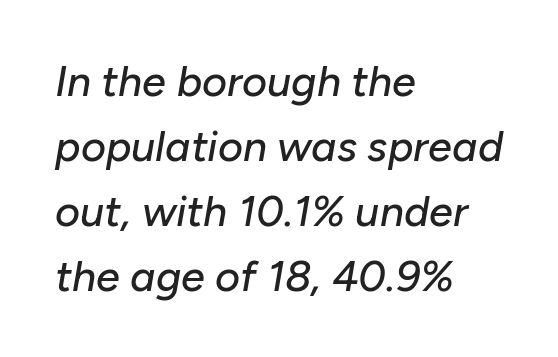
The image shows 43 px text type, italic (leaning right); set left-aligned, normal line spacing (1.51x), normal letter spacing, not underlined; low stroke contrast and a medium x-height.
